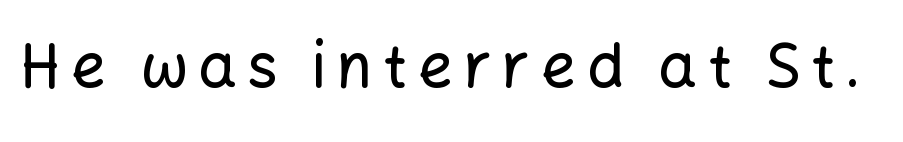
Q: Is the text italic (slanted)? A: No, it is upright.
Q: Is the typeface a serif or a sans-serif typeface? A: Sans-serif.
Q: Is the text underlined? A: No.
Q: Width (condensed, normal, or wide)? A: Normal.
Q: Stroke contrast? A: Low.
Q: x-height? A: Medium.
Q: Monospaced? A: No.
